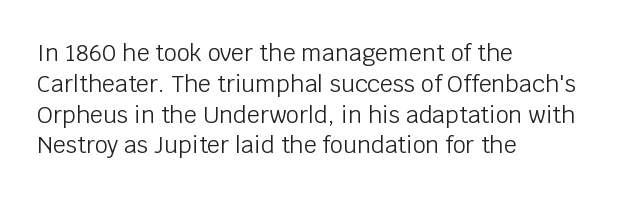
The image shows 23 px text type, upright; set left-aligned, normal line spacing (1.34x), normal letter spacing, not underlined.
